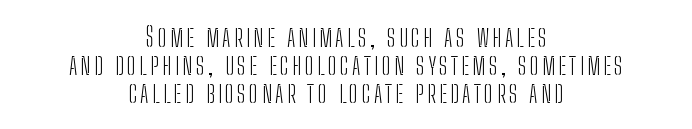
{"italic": "no", "bold": "no", "underline": "no", "align": "center", "line_spacing": "tight", "line_spacing_ratio": 1.03, "glyph_px": 27}
